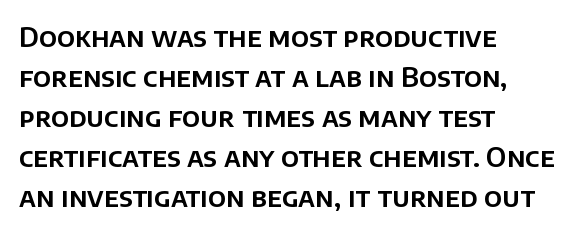
{"italic": "no", "underline": "no", "align": "left", "line_spacing": "normal", "line_spacing_ratio": 1.48, "letter_spacing": "normal", "letter_spacing_em": 0.0, "glyph_px": 27}
